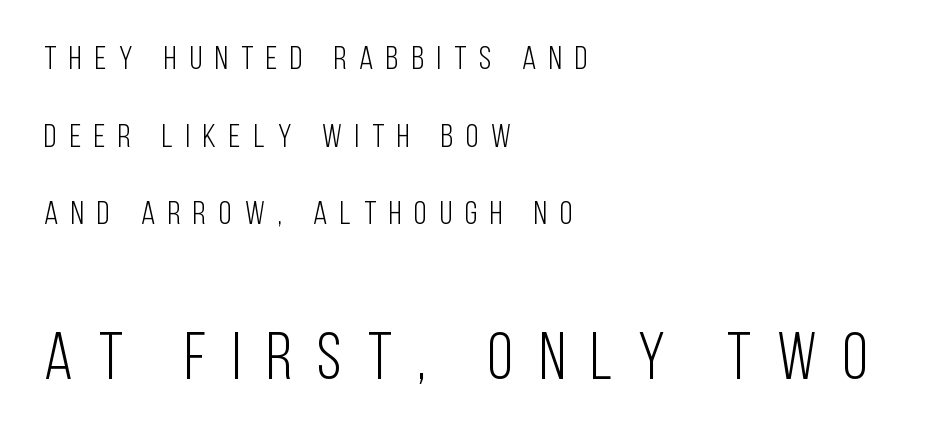
Whoever set this made the second block the dominant, larger element. Spacing between characters has been opened up far beyond the box default. Leading: increased. Upright lettering throughout. This sample is left-justified, so line endings fall wherever the words run out.
